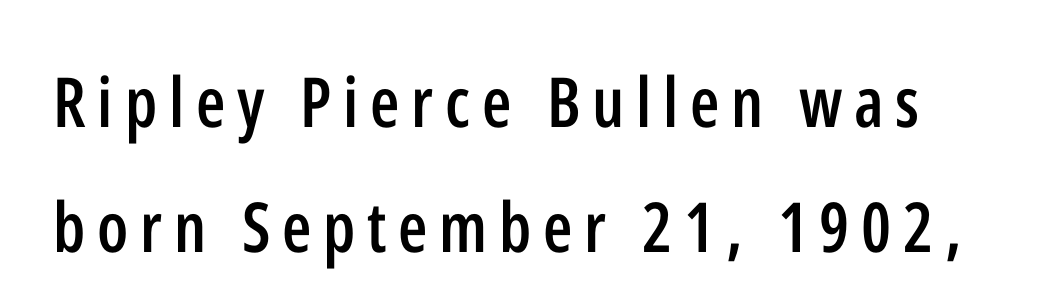
The space beneath each line is pristine and unruled. These lines are rendered in a variable-pitch font. In terms of weight, the rendering is demibold, just under bold. I'd call this a sans setting — the letters go barefoot.
